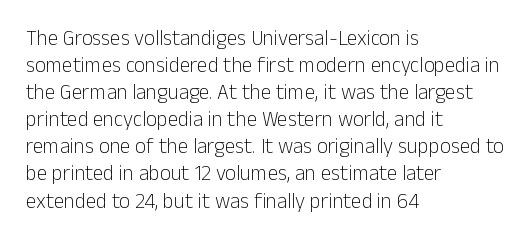
The image shows 21 px text type, upright; set left-aligned, normal line spacing (1.29x), normal letter spacing, not underlined.
